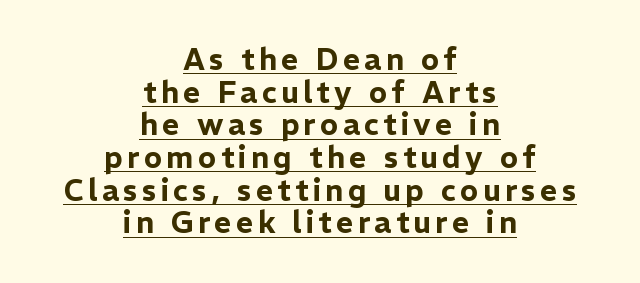
Q: Is the text italic (slanted)? A: No, it is upright.
Q: Is the typeface a serif or a sans-serif typeface? A: Sans-serif.
Q: Is the text underlined? A: Yes.
Q: How is the paragraph aligned? A: Centered.
Q: Is the spacing between lines tight, normal or loose? A: Tight.
Q: Width (condensed, normal, or wide)? A: Normal.
Q: Stroke contrast? A: Low.
Q: x-height? A: Medium.
Q: Monospaced? A: No.
